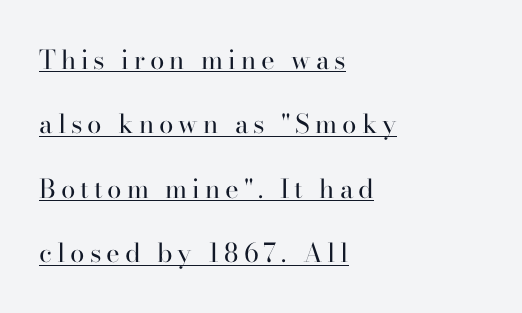
Q: Is the text bold? A: No.
Q: Is the text italic (slanted)? A: No, it is upright.
Q: Is the text underlined? A: Yes.
Q: How is the paragraph aligned? A: Left-aligned.
Q: Is the spacing between lines tight, normal or loose? A: Loose.
